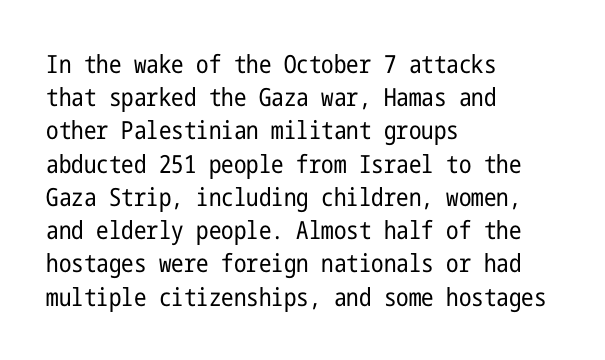
Q: Is the text bold? A: No.
Q: Is the text italic (slanted)? A: No, it is upright.
Q: Is the text underlined? A: No.
Q: How is the paragraph aligned? A: Left-aligned.
Q: Is the spacing between letters normal or unusually wide? A: Normal.
Q: Is the spacing between lines tight, normal or loose? A: Normal.
